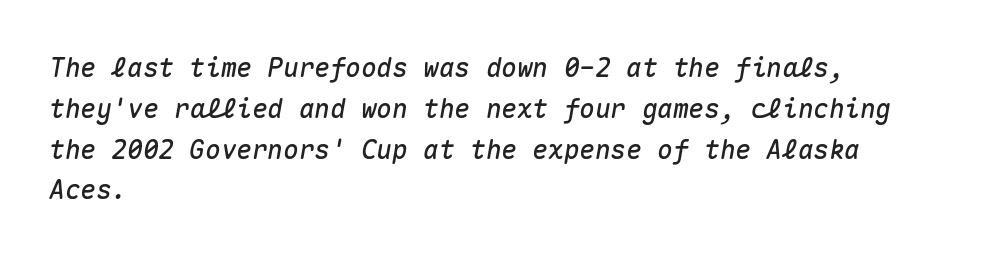
The paragraph has a hard left edge and a soft right edge. Vertical spacing — default. The glyphs look as if they've been sheared to an angle. Short note: letters normally spaced.
